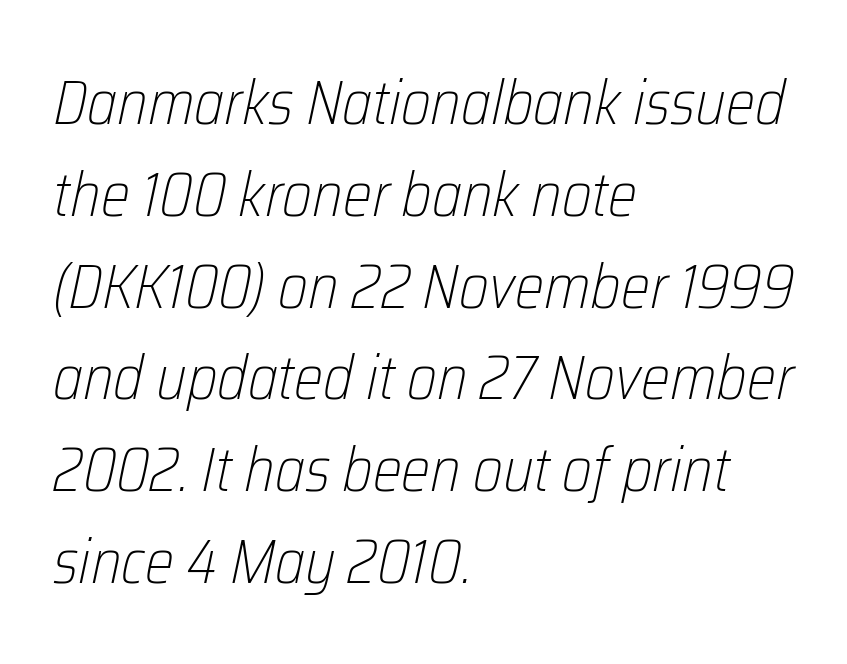
{"italic": "yes", "lean": "right", "slant_degrees": 12, "bold": "no", "weight": "light", "width": "condensed", "stroke_contrast": "low", "x_height": "medium", "monospaced": "no", "underline": "no", "align": "left", "line_spacing": "normal", "line_spacing_ratio": 1.48, "letter_spacing": "normal", "letter_spacing_em": 0.0, "glyph_px": 62}
